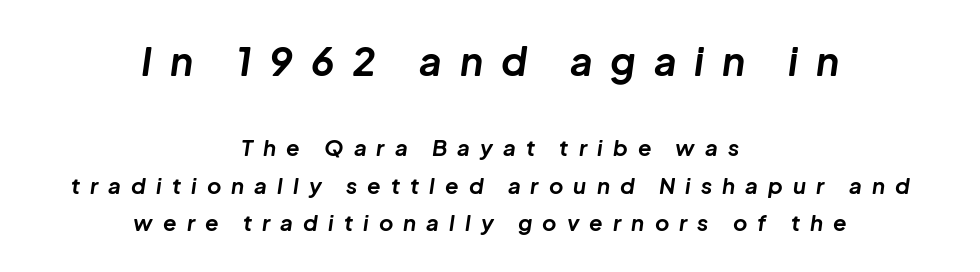
The face used here is proportionally spaced, like ordinary book or web type. Heft: maximum for text — a bold. The passage is arranged like a title page — every line centered. Posture: slanted.
